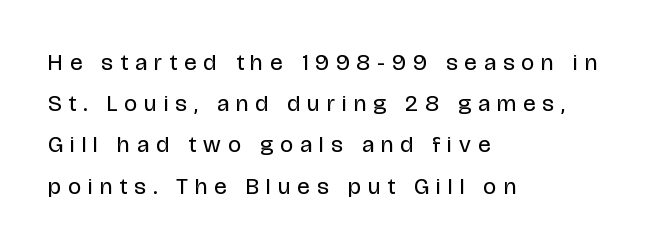
Lines of text with bare space underneath. Display-style spreading of the glyphs; the letterfit is very open. The strokes are not fattened; the text isn't bold. The typography opts for an upright posture over an oblique one.
